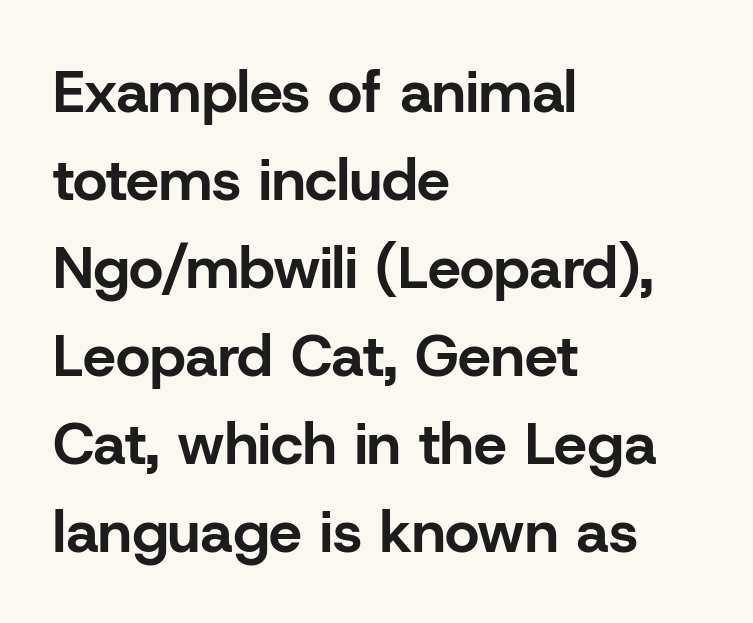
{"serif": "no", "italic": "no", "bold": "yes", "weight": "bold", "width": "normal", "stroke_contrast": "low", "x_height": "medium", "monospaced": "no", "underline": "no", "align": "left", "line_spacing": "normal", "line_spacing_ratio": 1.49, "letter_spacing": "normal", "letter_spacing_em": 0.0, "glyph_px": 59}
